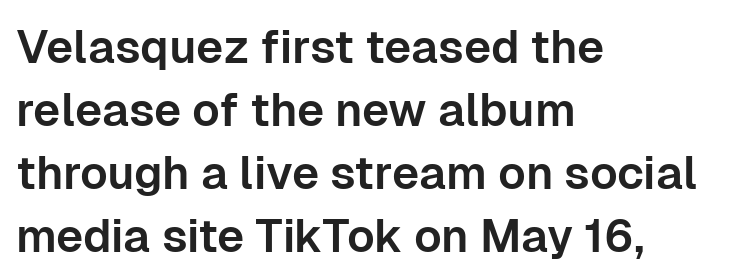
{"serif": "no", "italic": "no", "width": "normal", "stroke_contrast": "low", "x_height": "medium", "monospaced": "no", "underline": "no", "align": "left", "line_spacing": "normal", "line_spacing_ratio": 1.37, "letter_spacing": "normal", "letter_spacing_em": 0.0, "glyph_px": 46}
